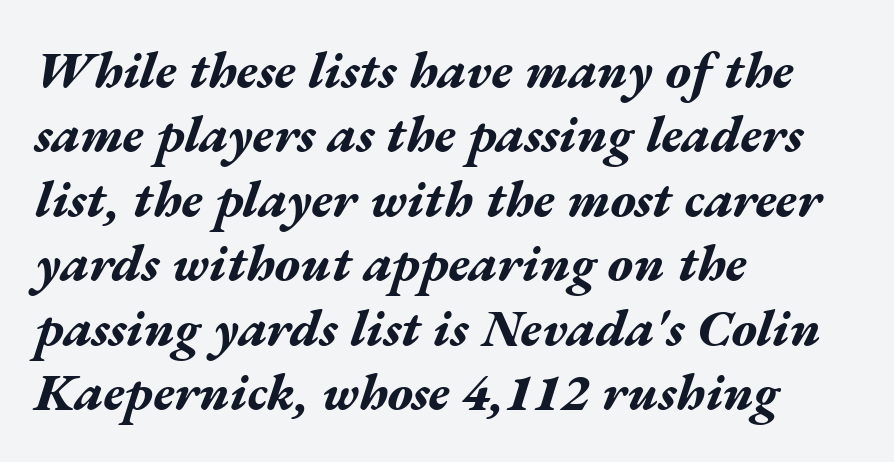
{"italic": "yes", "lean": "right", "slant_degrees": 17, "bold": "yes", "weight": "bold", "width": "wide", "stroke_contrast": "medium", "x_height": "medium", "monospaced": "no", "underline": "no", "align": "left", "line_spacing_ratio": 1.24, "letter_spacing": "normal", "letter_spacing_em": 0.0, "glyph_px": 52}
